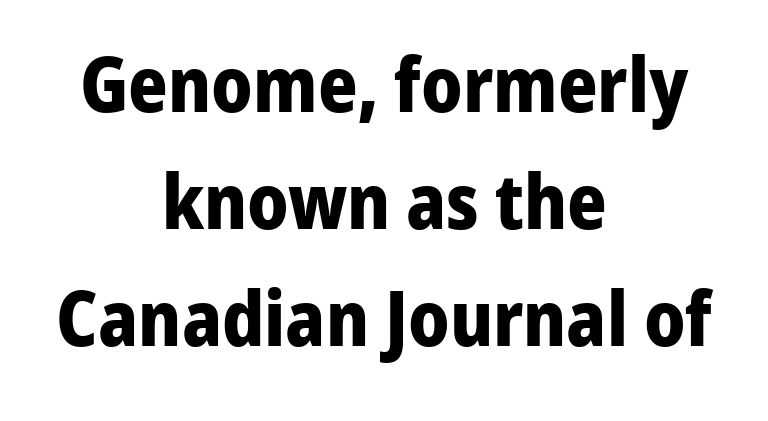
{"serif": "no", "italic": "no", "bold": "yes", "weight": "bold", "width": "normal", "stroke_contrast": "low", "x_height": "medium", "monospaced": "no", "underline": "no", "align": "center", "line_spacing": "normal", "line_spacing_ratio": 1.54, "letter_spacing": "normal", "letter_spacing_em": 0.0, "glyph_px": 76}
